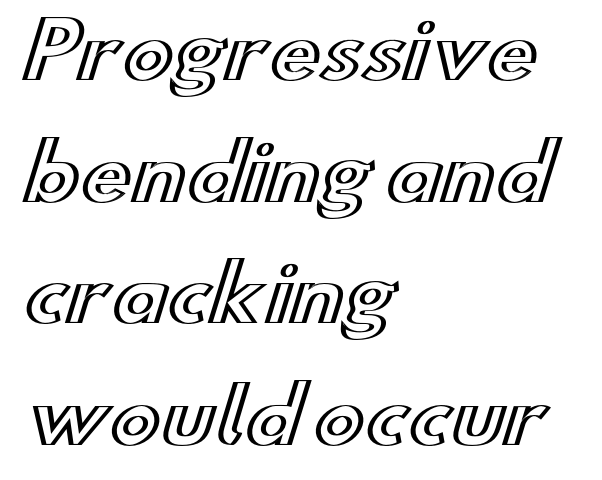
The face used here is proportionally spaced, like ordinary book or web type. The passage shown stacks its lines at a standard gap. The ragged edge is on the right, which tells us the setting is flush left. Letter spacing: default. The passage shown is not underscored anywhere.
